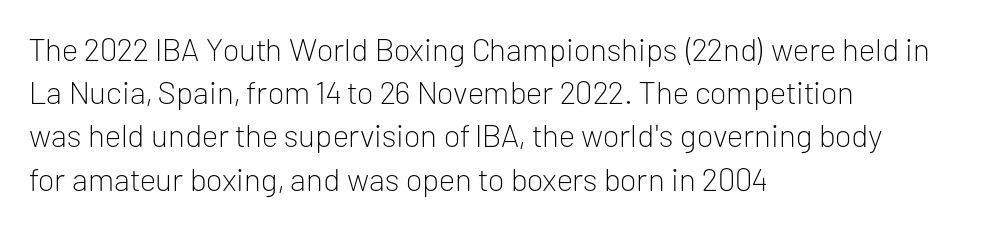
{"serif": "no", "italic": "no", "bold": "no", "weight": "light", "width": "normal", "stroke_contrast": "low", "x_height": "medium", "monospaced": "no", "underline": "no", "align": "left", "line_spacing": "normal", "line_spacing_ratio": 1.35, "letter_spacing": "normal", "letter_spacing_em": 0.0, "glyph_px": 32}
